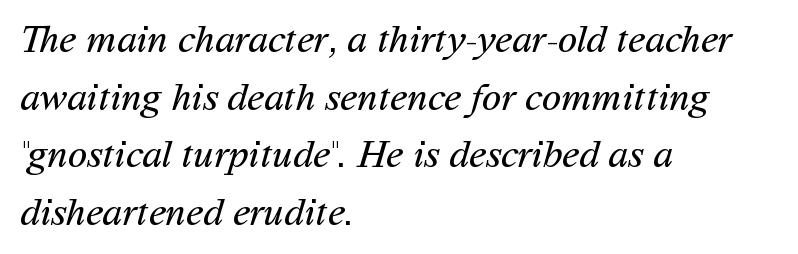
The image shows 40 px regular-weight sans-serif type; set left-aligned, normal line spacing (1.44x), normal letter spacing, not underlined; medium stroke contrast and a medium x-height.
